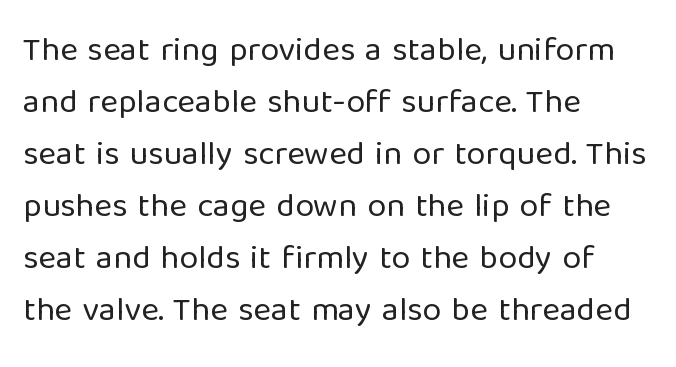
Check where the strokes stop: nothing finishes them off — pure sans. Typeset ragged right — the left edge is the straight one. The weight would be labelled regular, book, light, or lighter still. The passage shown is typed in a proportional face where columns would drift. Posture: upright roman.
